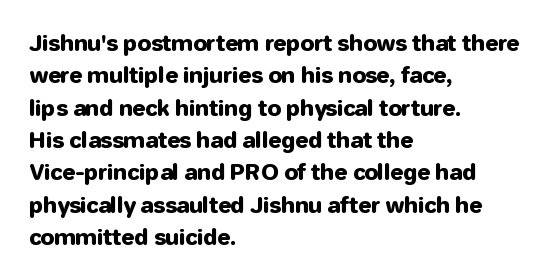
{"italic": "no", "underline": "no", "align": "left", "line_spacing": "normal", "line_spacing_ratio": 1.47, "letter_spacing": "normal", "letter_spacing_em": 0.0, "glyph_px": 22}
